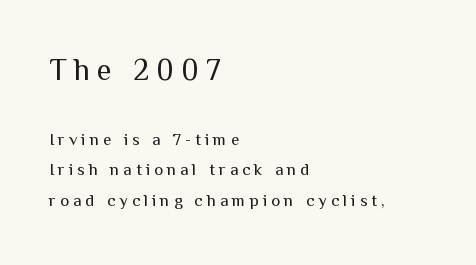
Q: Is the text bold? A: No.
Q: Is the text italic (slanted)? A: No, it is upright.
Q: Is the typeface a serif or a sans-serif typeface? A: Sans-serif.
Q: Is the text underlined? A: No.
Q: How is the paragraph aligned? A: Left-aligned.
Q: Is the spacing between letters normal or unusually wide? A: Unusually wide.
Q: Which block of text is set in a larger size, the first (top) or the second (bottom)? A: The first (top) one.
Q: Width (condensed, normal, or wide)? A: Normal.
Q: Stroke contrast? A: Medium.
Q: x-height? A: Medium.
Q: Monospaced? A: No.
